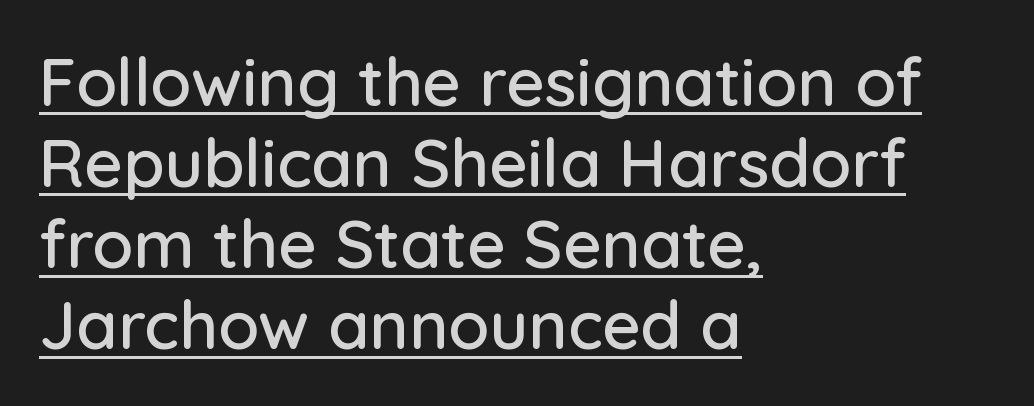
Q: Is the text italic (slanted)? A: No, it is upright.
Q: Is the typeface a serif or a sans-serif typeface? A: Sans-serif.
Q: Is the text underlined? A: Yes.
Q: How is the paragraph aligned? A: Left-aligned.
Q: Is the spacing between letters normal or unusually wide? A: Normal.
Q: Width (condensed, normal, or wide)? A: Normal.
Q: Stroke contrast? A: Low.
Q: x-height? A: Medium.
Q: Monospaced? A: No.
